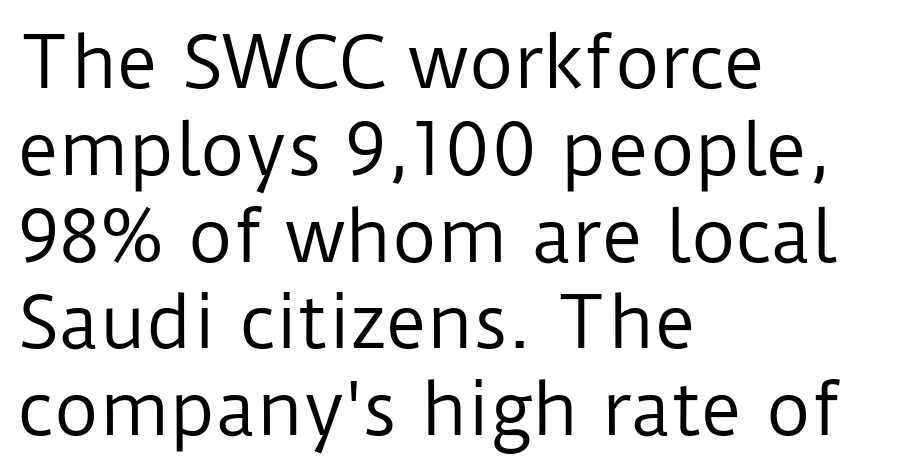
Do the characters align in a grid? No, the font is proportional. Unlike italic type, these characters show no tilt at all. Nope, no serifs anywhere on these letters. Check under the words: just untouched page.
